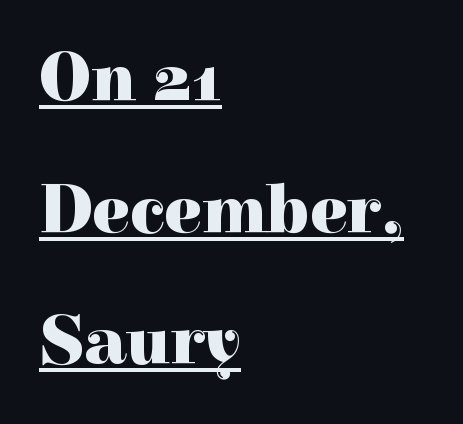
The letters advance in unequal steps, a hallmark of proportional type. Compared with an ordinary text face, these strokes are far heavier — a full bold. This sample carries an underscore along the baseline area. This is roman type, the default non-slanted kind. The rag falls on the right side of this text block. The line texture is even and compact thanks to regular tracking.
